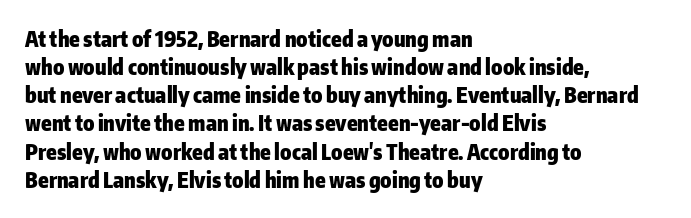
{"italic": "no", "bold": "yes", "underline": "no", "align": "left", "line_spacing": "normal", "line_spacing_ratio": 1.34, "letter_spacing": "normal", "letter_spacing_em": 0.0, "glyph_px": 21}
